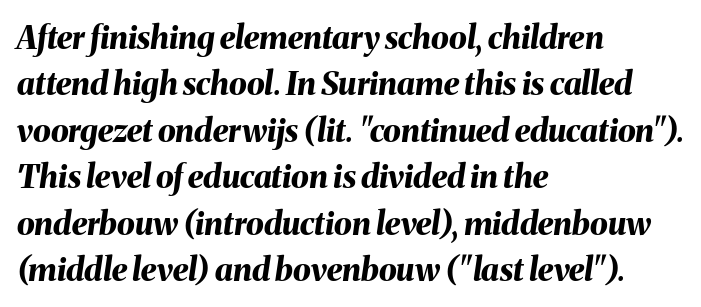
The image shows 32 px bold type, italic (leaning right); set left-aligned, normal line spacing (1.45x), normal letter spacing, not underlined; medium stroke contrast and a medium x-height.
